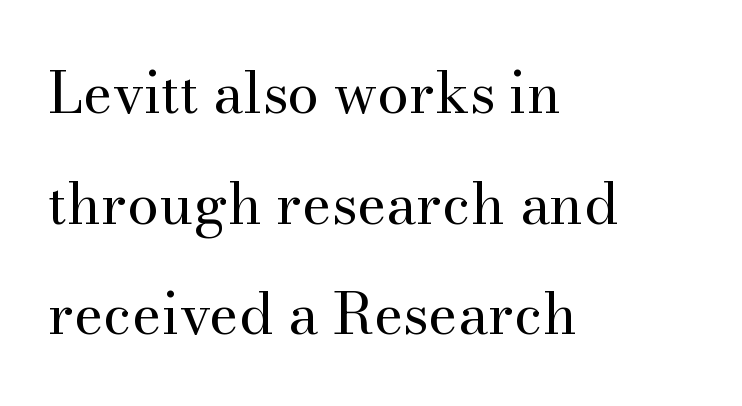
The typeface chosen for these lines features serifs. The rendering keeps characters at their native spacing. Weight: in the light-to-regular range. Compared with a centered layout, this one pins lines to the left instead. Posture: vertical.
